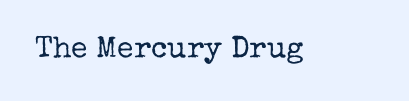
Ink coverage per letter is moderate at most. Clear beneath every line of the passage. Serifs: yes, visible at the terminals of the letterforms. The passage shown has conventional tracking throughout. Designer's note — italics off, roman on.
